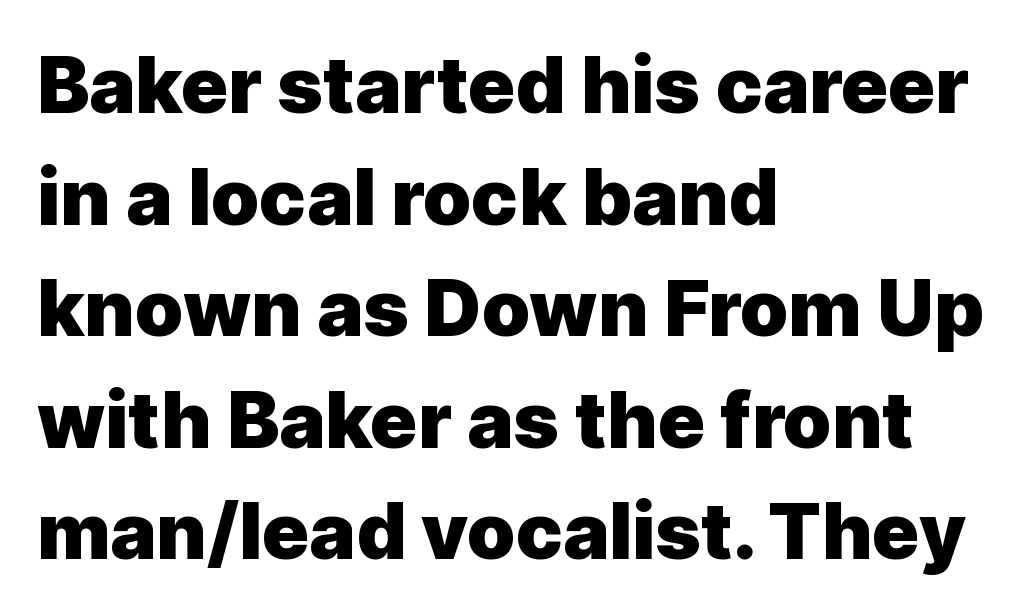
{"serif": "no", "italic": "no", "bold": "yes", "weight": "heavy", "width": "normal", "x_height": "medium", "monospaced": "no", "underline": "no", "align": "left", "line_spacing": "normal", "line_spacing_ratio": 1.43, "letter_spacing": "normal", "letter_spacing_em": 0.0, "glyph_px": 78}
